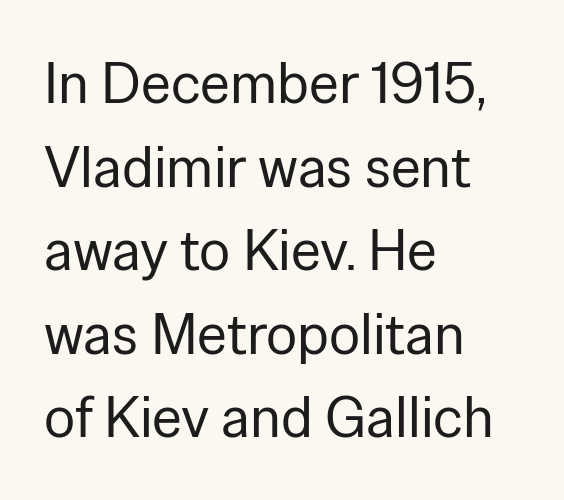
The image shows 58 px regular-weight sans-serif type, upright; set left-aligned, normal line spacing (1.44x), normal letter spacing, not underlined; low stroke contrast and a medium x-height.
